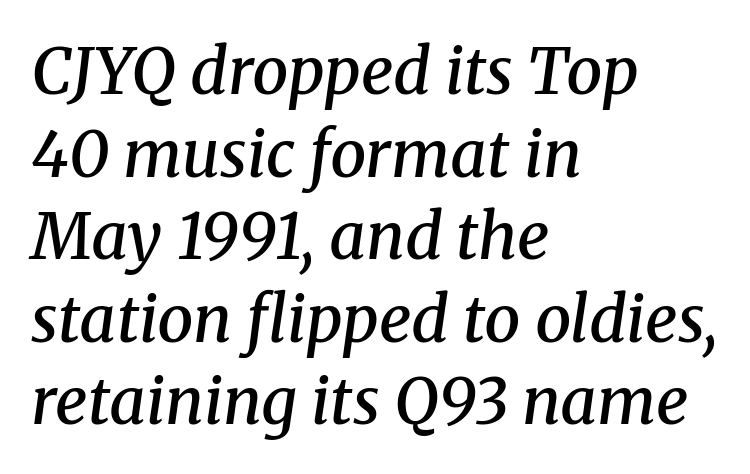
The space beneath each line is pristine and unruled. Firm but not heavy-handed strokes: this text is semibold. Rows of type keep a routine distance in the vertical direction. The axis of the letterforms is tilted away from vertical.
